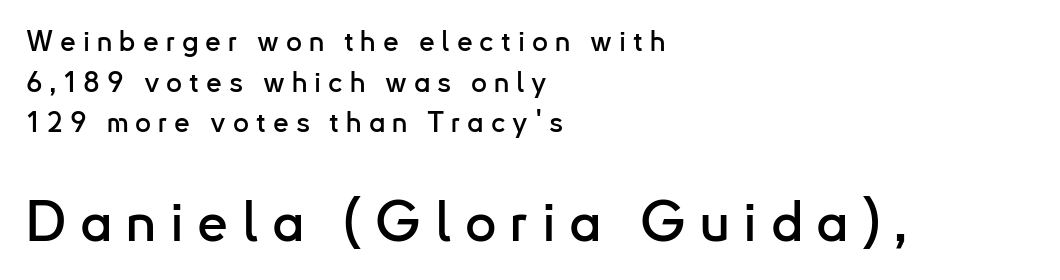
Q: Is the text italic (slanted)? A: No, it is upright.
Q: Is the typeface a serif or a sans-serif typeface? A: Sans-serif.
Q: Is the text underlined? A: No.
Q: How is the paragraph aligned? A: Left-aligned.
Q: Is the spacing between letters normal or unusually wide? A: Unusually wide.
Q: Is the spacing between lines tight, normal or loose? A: Normal.
Q: Which block of text is set in a larger size, the first (top) or the second (bottom)? A: The second (bottom) one.
Q: Width (condensed, normal, or wide)? A: Normal.
Q: Stroke contrast? A: Low.
Q: x-height? A: Small.
Q: Monospaced? A: No.
